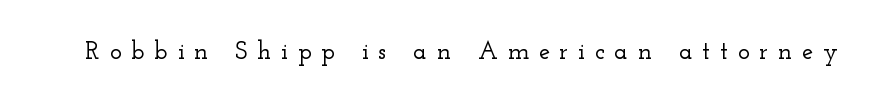
Q: Is the text italic (slanted)? A: No, it is upright.
Q: Is the text underlined? A: No.
Q: Is the spacing between letters normal or unusually wide? A: Unusually wide.
